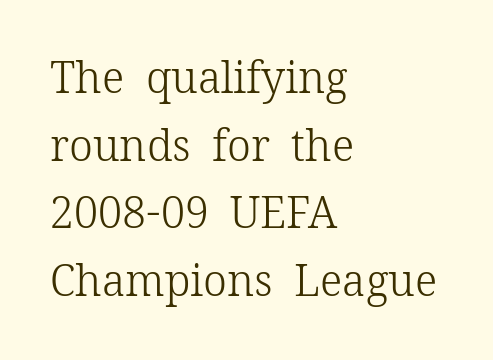
Q: Is the text bold? A: No.
Q: Is the text italic (slanted)? A: No, it is upright.
Q: Is the typeface a serif or a sans-serif typeface? A: Serif.
Q: Is the text underlined? A: No.
Q: How is the paragraph aligned? A: Left-aligned.
Q: Is the spacing between letters normal or unusually wide? A: Normal.
Q: Is the spacing between lines tight, normal or loose? A: Normal.
Q: Width (condensed, normal, or wide)? A: Normal.
Q: Stroke contrast? A: Low.
Q: x-height? A: Medium.
Q: Monospaced? A: No.
